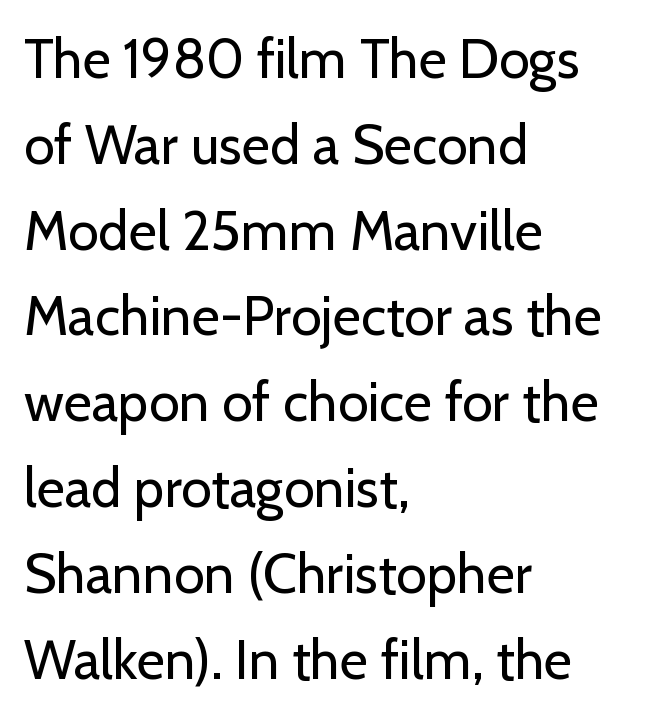
The image shows 55 px regular-weight sans-serif type, upright; set left-aligned, normal line spacing (1.56x), normal letter spacing, not underlined; low stroke contrast and a medium x-height.
